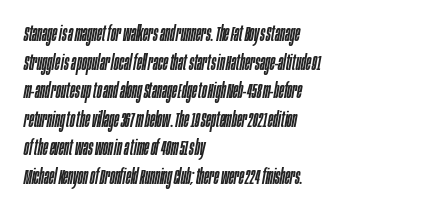
The passage shown leans; its letterforms are oblique. Anything drawn beneath the words? Only blank space. Horizontal bands of white between lines are of average thickness. Notice how the passage keeps a crisp vertical edge on the left only. This rendering leaves character spacing at its baseline value.
